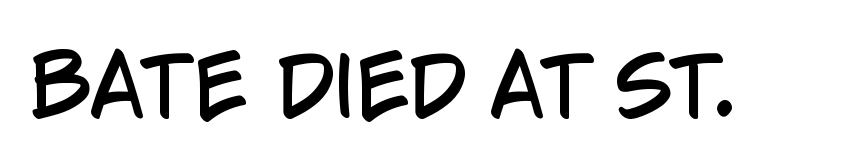
The image shows 79 px condensed sans-serif type, upright; set normal letter spacing, not underlined; low stroke contrast and a large x-height.
